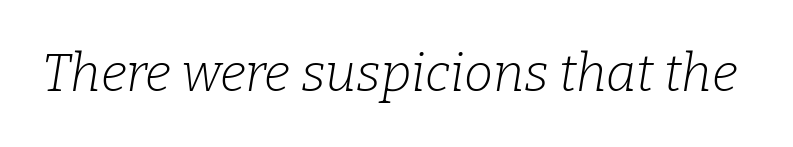
The image shows 52 px light serif type, italic (leaning right); set normal letter spacing, not underlined; low stroke contrast and a medium x-height.
